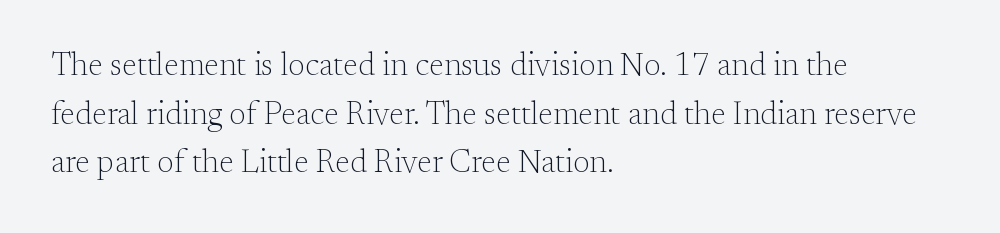
Nothing unusual about the tracking: characters are spaced as the font intends. Caption: face not bold, strokes unweighted. Posture: vertical. Here the designer chose a conventional face with non-uniform glyph widths. Honestly, the row spacing looks completely unremarkable.
